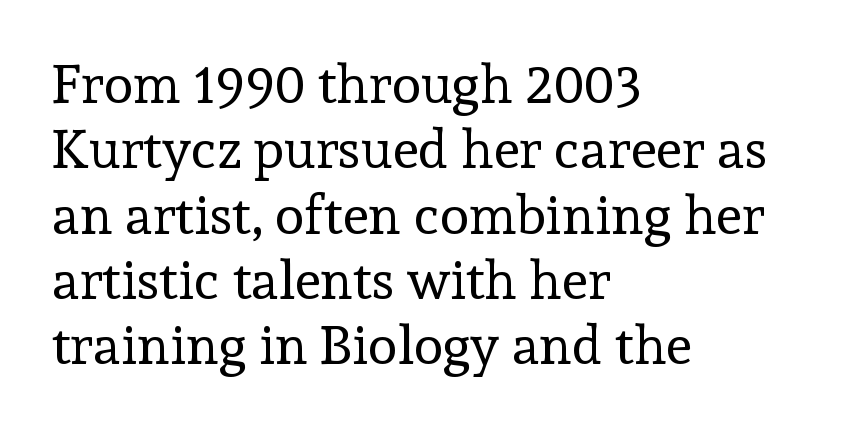
The image shows 54 px regular-weight serif type, upright; set left-aligned, line spacing 1.21x, normal letter spacing, not underlined; a medium x-height.
